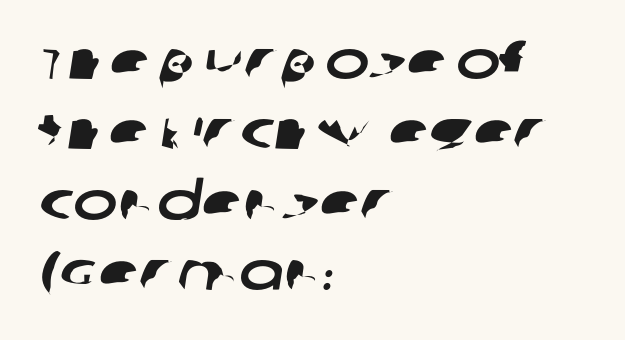
What's the leading like? Ordinary, nothing unusual. Looks like regular typesetting: each glyph gets only the width it needs. Font category for this specimen: sans-serif. No word sits above an underline. The face used here is rendered with its standard letterfit.
